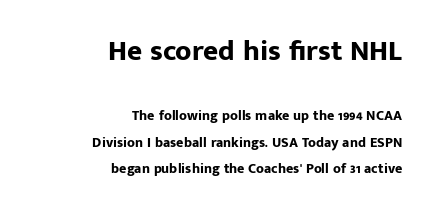
{"serif": "no", "italic": "no", "bold": "yes", "weight": "bold", "width": "normal", "stroke_contrast": "low", "x_height": "medium", "monospaced": "no", "underline": "no", "align": "right", "line_spacing_ratio": 1.87, "letter_spacing": "normal", "letter_spacing_em": 0.0, "larger_block": "first", "size_ratio": 2.07, "glyph_px": 29}
